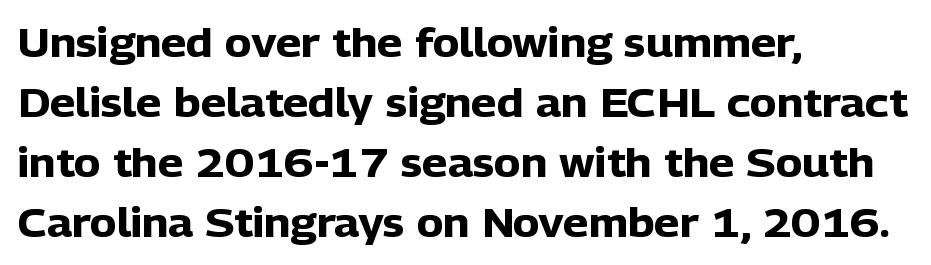
I'd call this a sans setting — the letters go barefoot. Clear beneath every line of the passage. Reading down the block, your eye returns to a fixed left position each line. Spacing verdict: proportional, widths tailored to each character. These lines were composed using upright roman letters.
